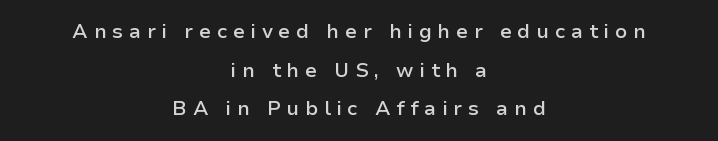
Alignment: centered. Widely set lines give the paragraph a tall, airy silhouette. Underline: absent. Its strokes are somewhat broadened, the hallmark of semibold type. The letters stand straight up with perfectly vertical stems.
